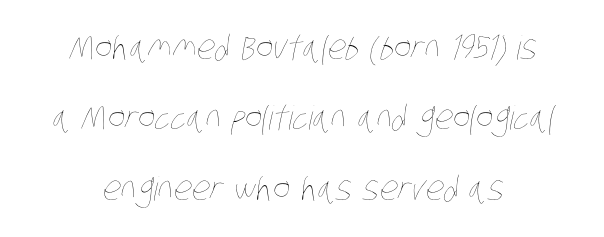
The image shows 33 px thin, condensed type; set loose line spacing (2.13x), normal letter spacing, not underlined; low stroke contrast and a large x-height.
